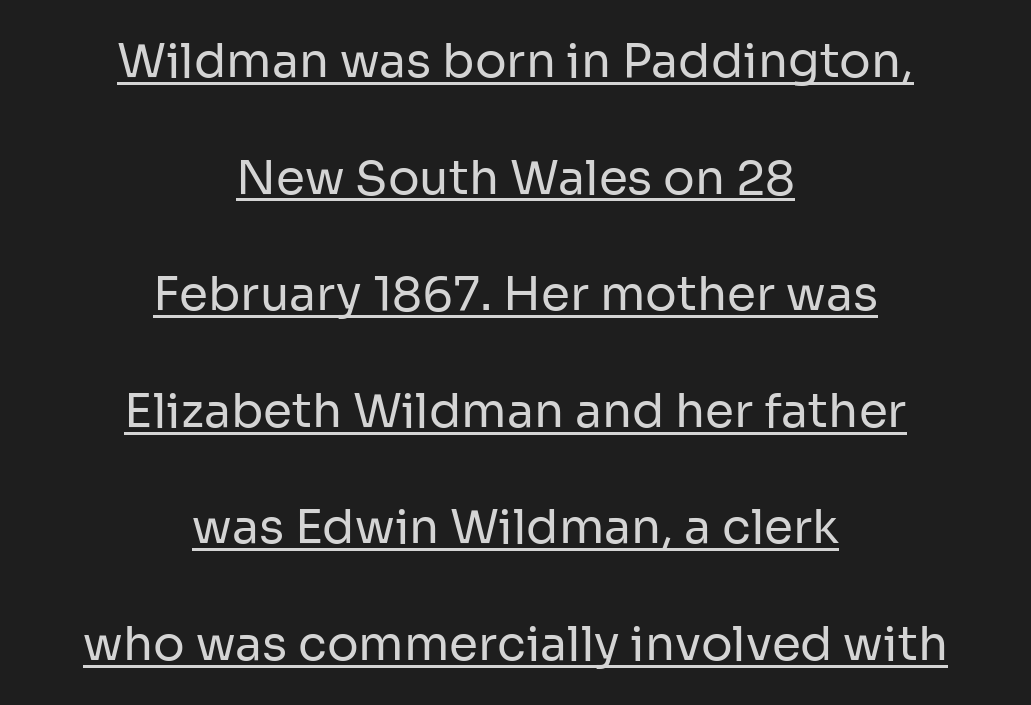
The image shows 47 px regular-weight sans-serif type, upright; set centered, loose line spacing (2.48x), normal letter spacing, underlined; low stroke contrast and a medium x-height.
